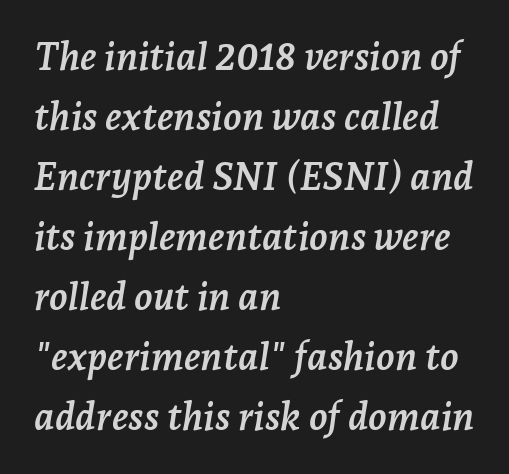
Interline gaps are of average width in this sample. Slant detected: the letters are inclined. All the whitespace from short lines collects on the right. This is heavy type, rendered in bold. Do the characters align in a grid? No, the font is proportional.
